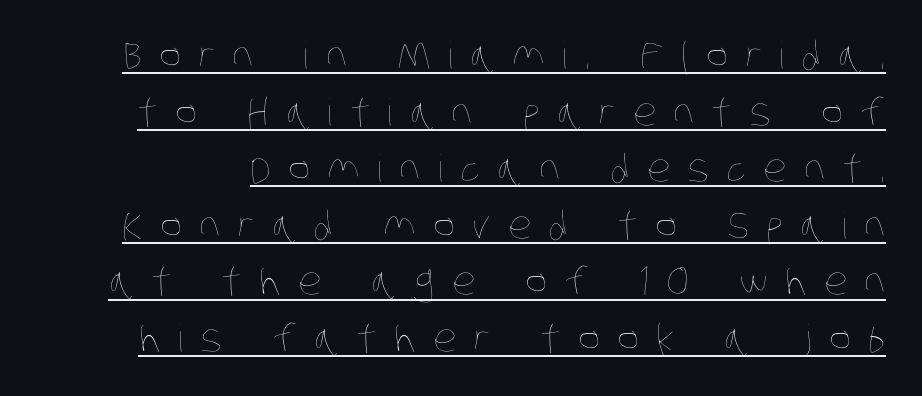
{"bold": "no", "weight": "thin", "width": "condensed", "stroke_contrast": "low", "x_height": "large", "monospaced": "no", "underline": "yes", "line_spacing": "normal", "line_spacing_ratio": 1.53, "letter_spacing": "wide", "letter_spacing_em": 0.47, "glyph_px": 37}
